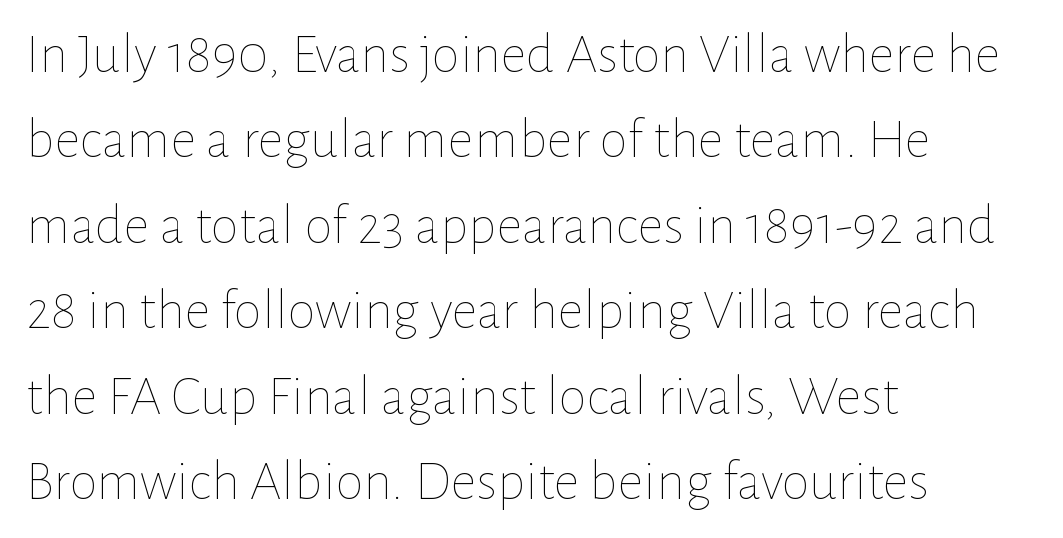
The image shows 57 px thin type, upright; set left-aligned, normal line spacing (1.5x), normal letter spacing, not underlined; low stroke contrast and a medium x-height.
